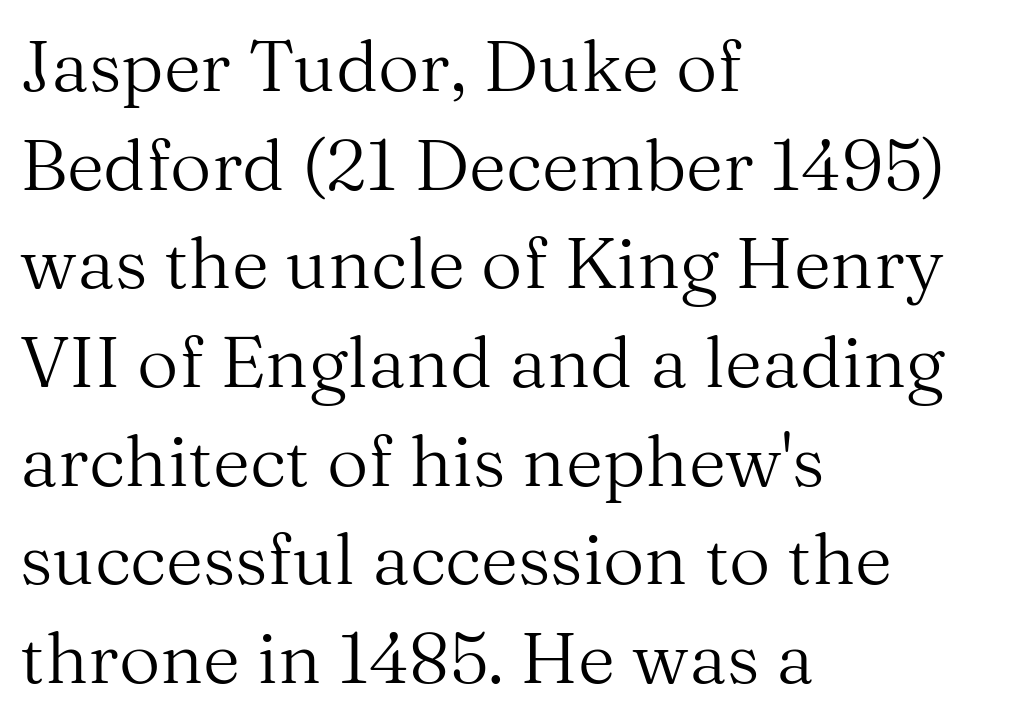
{"serif": "yes", "italic": "no", "bold": "no", "weight": "regular", "width": "normal", "stroke_contrast": "medium", "x_height": "medium", "monospaced": "no", "underline": "no", "align": "left", "line_spacing": "normal", "line_spacing_ratio": 1.37, "letter_spacing": "normal", "letter_spacing_em": 0.0, "glyph_px": 72}
